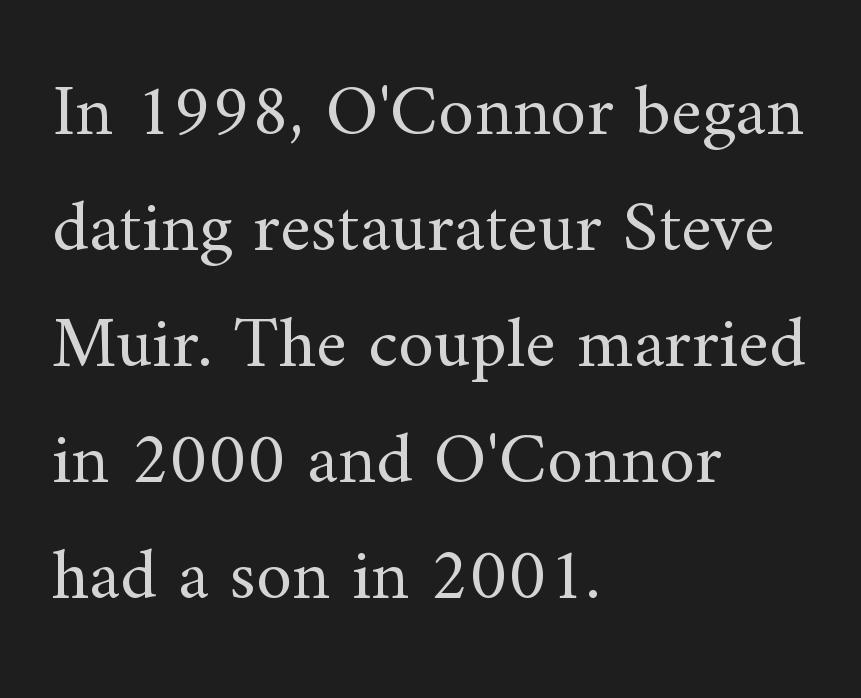
Q: Is the text bold? A: No.
Q: Is the text italic (slanted)? A: No, it is upright.
Q: Is the typeface a serif or a sans-serif typeface? A: Serif.
Q: Is the text underlined? A: No.
Q: How is the paragraph aligned? A: Left-aligned.
Q: Is the spacing between letters normal or unusually wide? A: Normal.
Q: Is the spacing between lines tight, normal or loose? A: Normal.
Q: Width (condensed, normal, or wide)? A: Normal.
Q: Stroke contrast? A: Medium.
Q: x-height? A: Small.
Q: Monospaced? A: No.
